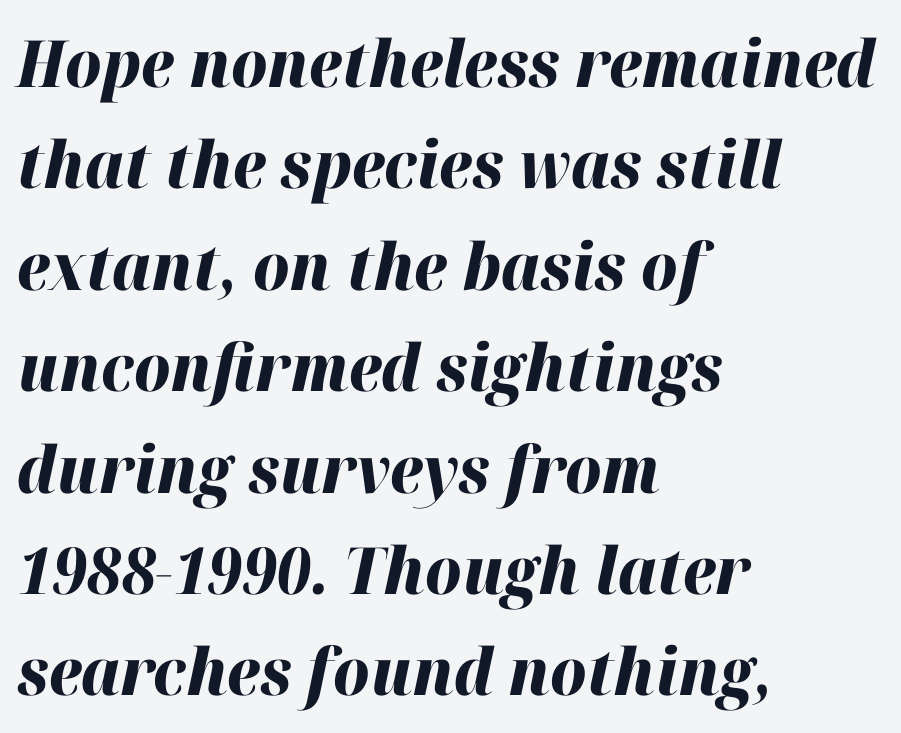
The image shows 65 px heavy type, italic (leaning right); set left-aligned, normal line spacing (1.56x), normal letter spacing, not underlined; high stroke contrast and a medium x-height.
